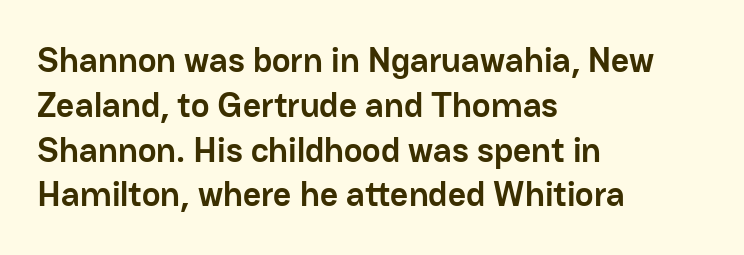
Q: Is the text bold? A: Yes.
Q: Is the text italic (slanted)? A: No, it is upright.
Q: Is the typeface a serif or a sans-serif typeface? A: Sans-serif.
Q: Is the text underlined? A: No.
Q: How is the paragraph aligned? A: Left-aligned.
Q: Is the spacing between letters normal or unusually wide? A: Normal.
Q: Is the spacing between lines tight, normal or loose? A: Normal.
Q: Width (condensed, normal, or wide)? A: Normal.
Q: Stroke contrast? A: Low.
Q: x-height? A: Medium.
Q: Monospaced? A: No.
